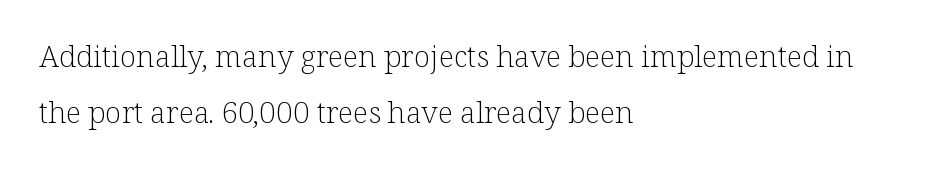
Is there any slant? The stems are plumb. These lines stack with their left ends in a neat column. Only glyphs here, with clear space below each row. The glyphs in this specimen are seriffed.
